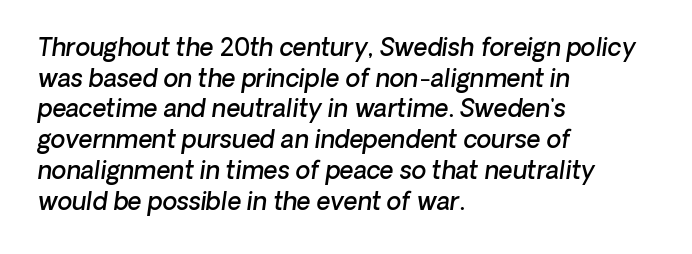
The image shows 24 px text type; set left-aligned, normal line spacing (1.28x), normal letter spacing, not underlined.
